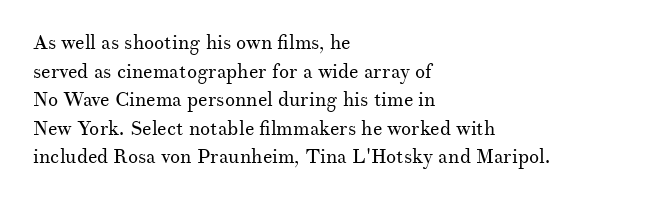
{"italic": "no", "bold": "no", "underline": "no", "align": "left", "line_spacing": "normal", "line_spacing_ratio": 1.43, "letter_spacing": "normal", "letter_spacing_em": 0.0, "glyph_px": 20}
